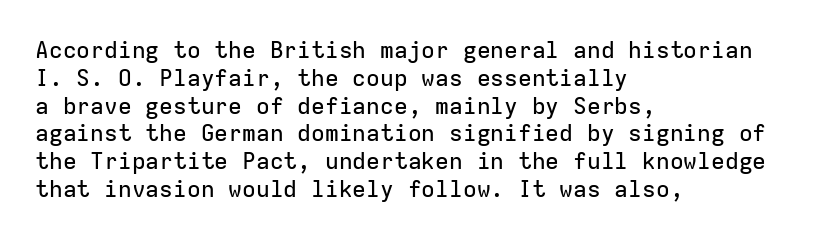
{"italic": "no", "underline": "no", "align": "left", "line_spacing_ratio": 1.21, "letter_spacing": "normal", "letter_spacing_em": 0.0, "glyph_px": 23}
